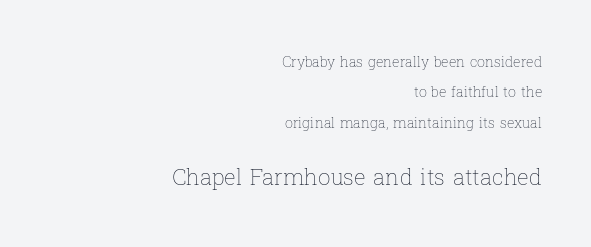
The image shows 22 px text type, upright; set right-aligned, loose line spacing (2.17x), normal letter spacing, not underlined; the second (bottom) block is 1.57x larger.
